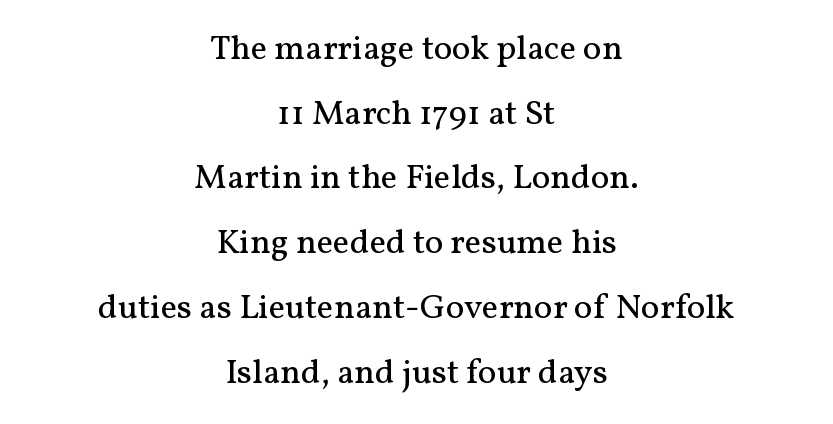
{"serif": "yes", "italic": "no", "bold": "no", "weight": "regular", "width": "normal", "stroke_contrast": "medium", "x_height": "medium", "monospaced": "no", "underline": "no", "align": "center", "line_spacing_ratio": 1.85, "letter_spacing": "normal", "letter_spacing_em": 0.0, "glyph_px": 35}
